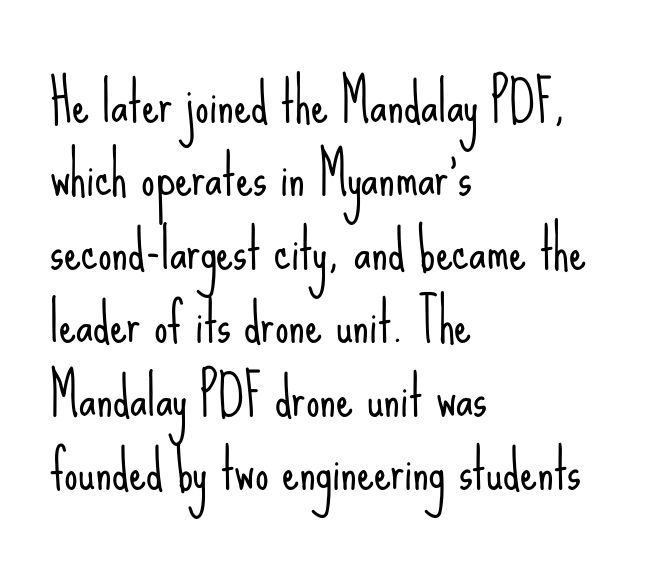
{"serif": "no", "italic": "no", "bold": "no", "weight": "light", "width": "condensed", "stroke_contrast": "low", "x_height": "small", "monospaced": "no", "underline": "no", "align": "left", "line_spacing": "normal", "line_spacing_ratio": 1.36, "letter_spacing": "normal", "letter_spacing_em": 0.0, "glyph_px": 54}
